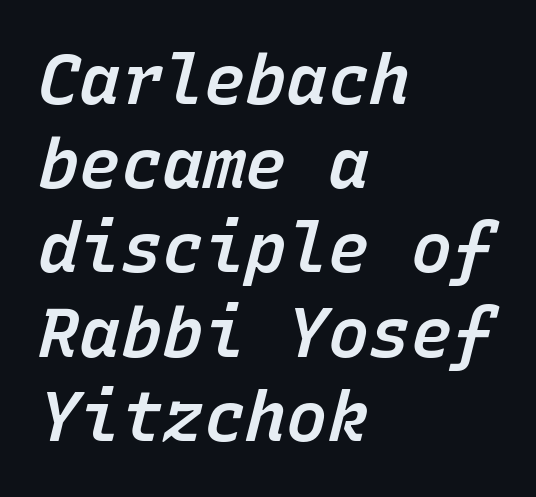
Q: Is the text bold? A: Semi-bold.
Q: Is the text italic (slanted)? A: Yes, it leans right by about 15 degrees.
Q: Is the text underlined? A: No.
Q: How is the paragraph aligned? A: Left-aligned.
Q: Is the spacing between letters normal or unusually wide? A: Normal.
Q: Width (condensed, normal, or wide)? A: Normal.
Q: Stroke contrast? A: Low.
Q: x-height? A: Medium.
Q: Monospaced? A: Yes.
